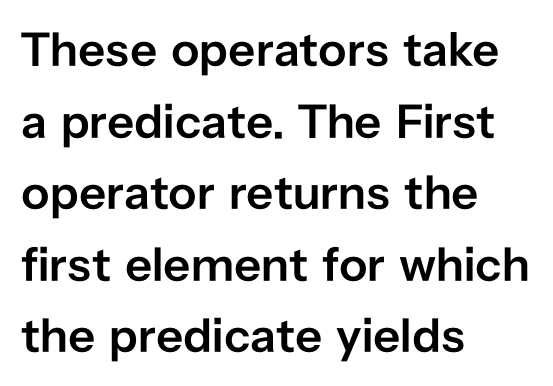
The image shows 48 px semibold sans-serif type, upright; set left-aligned, normal line spacing (1.49x), normal letter spacing, not underlined; low stroke contrast and a medium x-height.
